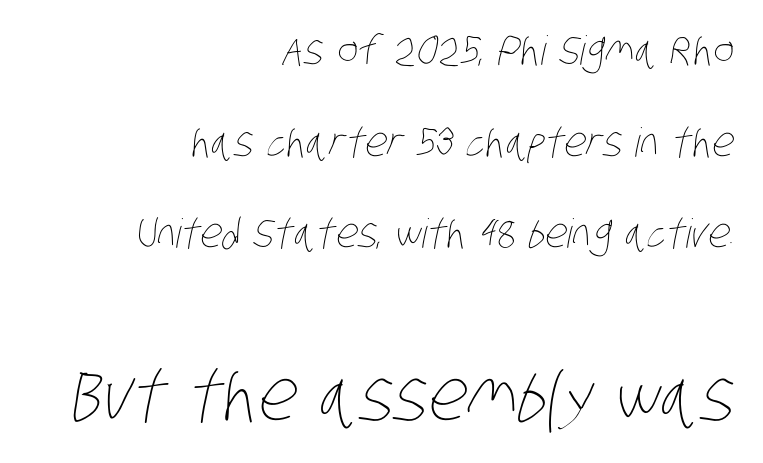
{"bold": "no", "weight": "thin", "width": "condensed", "stroke_contrast": "low", "x_height": "large", "monospaced": "no", "underline": "no", "align": "right", "line_spacing": "loose", "line_spacing_ratio": 2.29, "letter_spacing": "normal", "letter_spacing_em": 0.0, "larger_block": "second", "size_ratio": 1.75, "glyph_px": 70}
